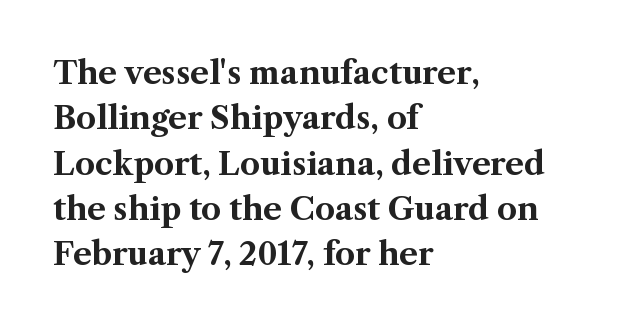
Q: Is the text bold? A: Yes.
Q: Is the text italic (slanted)? A: No, it is upright.
Q: Is the typeface a serif or a sans-serif typeface? A: Serif.
Q: Is the text underlined? A: No.
Q: How is the paragraph aligned? A: Left-aligned.
Q: Is the spacing between letters normal or unusually wide? A: Normal.
Q: Is the spacing between lines tight, normal or loose? A: Normal.
Q: Width (condensed, normal, or wide)? A: Normal.
Q: Stroke contrast? A: Medium.
Q: x-height? A: Medium.
Q: Monospaced? A: No.
